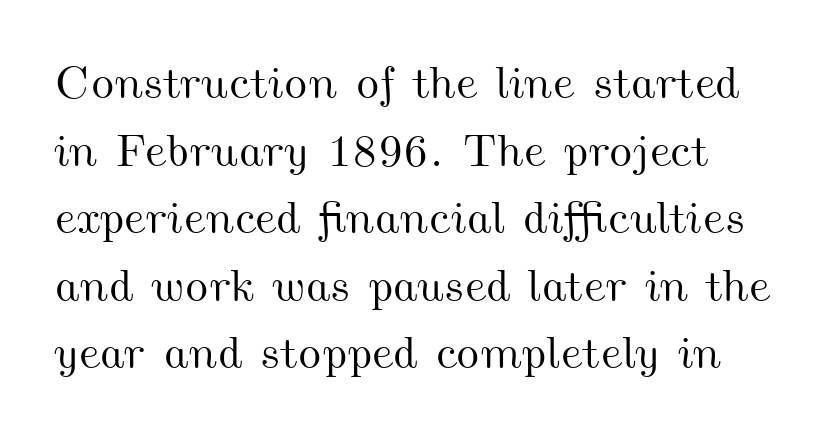
{"width": "wide", "stroke_contrast": "medium", "x_height": "small", "monospaced": "no", "underline": "no", "line_spacing": "normal", "line_spacing_ratio": 1.47, "letter_spacing": "normal", "letter_spacing_em": 0.0, "glyph_px": 46}
